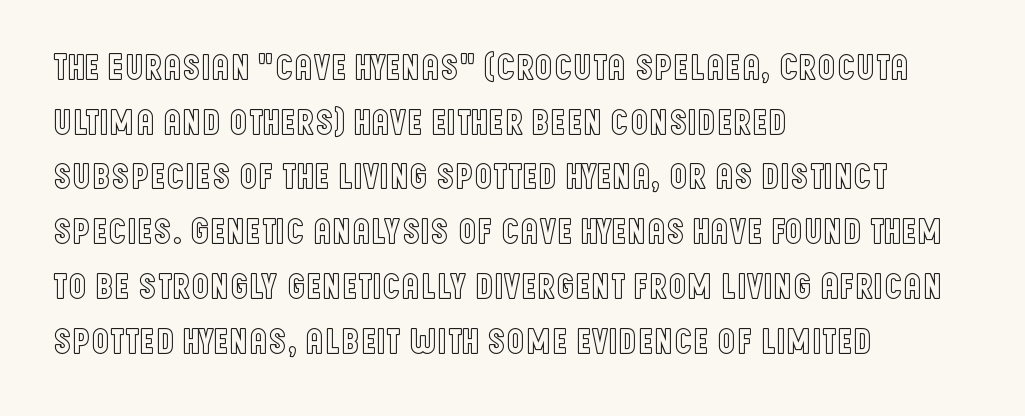
Regular leading. Proportional: the letters do not fall into vertical columns. The letters sit at their default tracking, neither squeezed nor spread. The glyphs are unaccompanied by any horizontal stroke below them. Every character sits straight up, as roman type does. Line beginnings align vertically; line endings do not.
